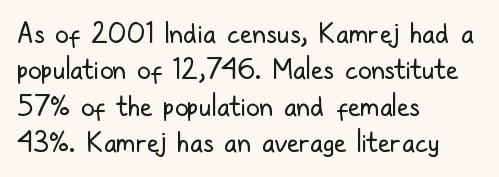
The image shows 27 px text type, upright; set left-aligned, normal line spacing (1.35x), normal letter spacing, not underlined.
